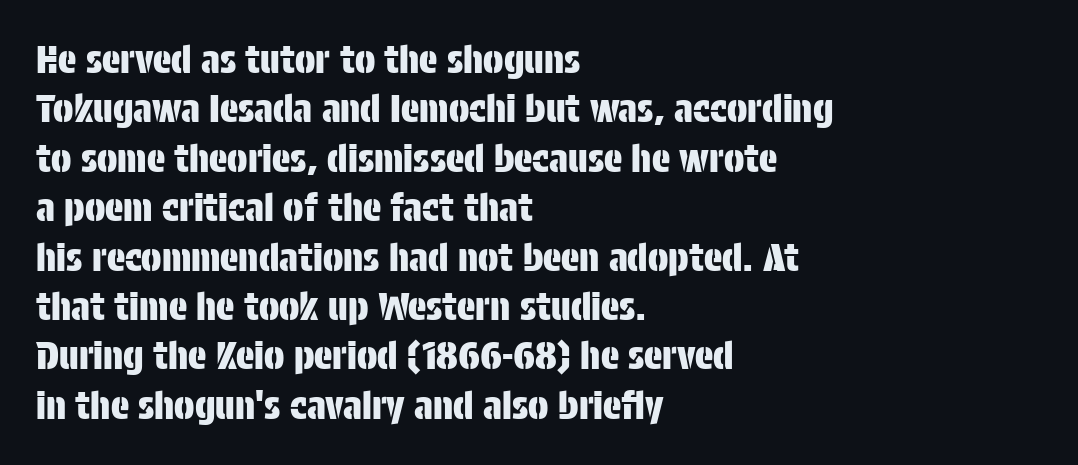
This rendering uses left alignment, leaving the right contour irregular. Tall strokes in this sample are plumb rather than angled. The zone under the glyphs is completely vacant. The text was rendered using a sans face with plain stroke endings. Is this a fixed-width face? No — the glyphs have proportional, varying widths.
